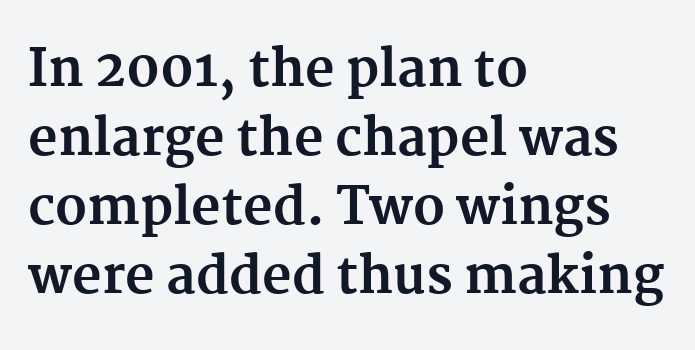
These lines are set flush left with a ragged right edge. Is this a fixed-width face? No — the glyphs have proportional, varying widths. A normal amount of white space separates one row of letters from the next. The rendering keeps characters at their native spacing. Classification — serif.
